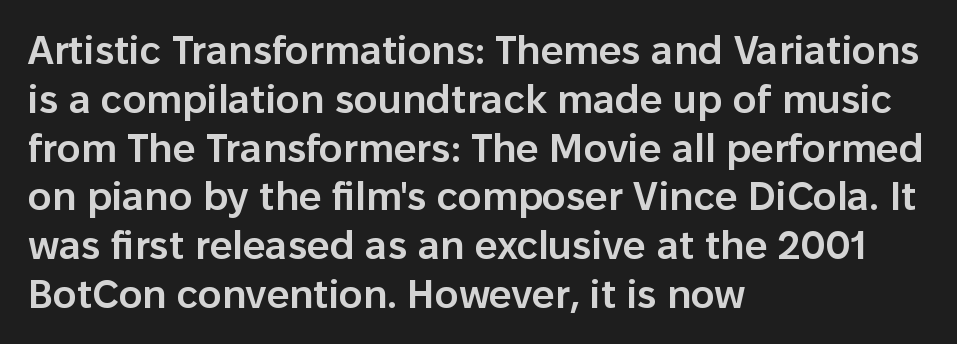
The image shows 40 px semibold sans-serif type, upright; set left-aligned, line spacing 1.22x, normal letter spacing, not underlined; low stroke contrast and a medium x-height.
